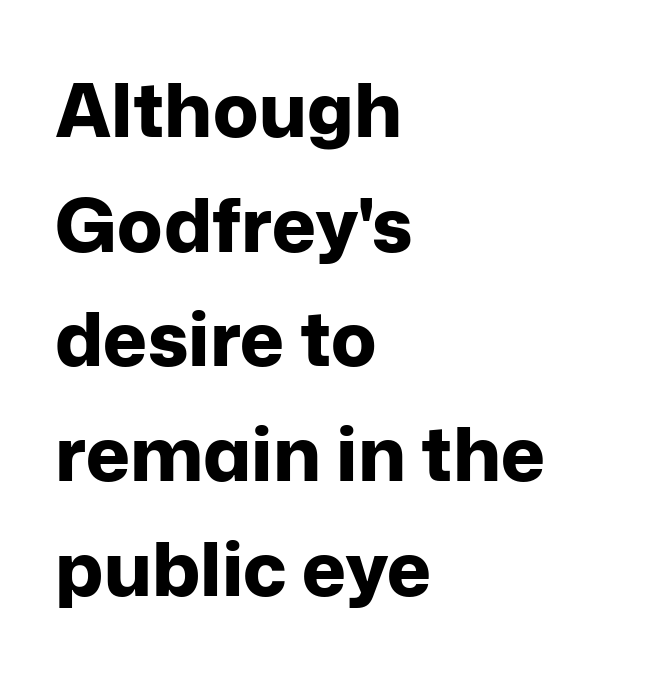
{"serif": "no", "italic": "no", "bold": "yes", "weight": "bold", "width": "normal", "stroke_contrast": "low", "x_height": "medium", "monospaced": "no", "underline": "no", "align": "left", "line_spacing": "normal", "line_spacing_ratio": 1.53, "letter_spacing": "normal", "letter_spacing_em": 0.0, "glyph_px": 75}
